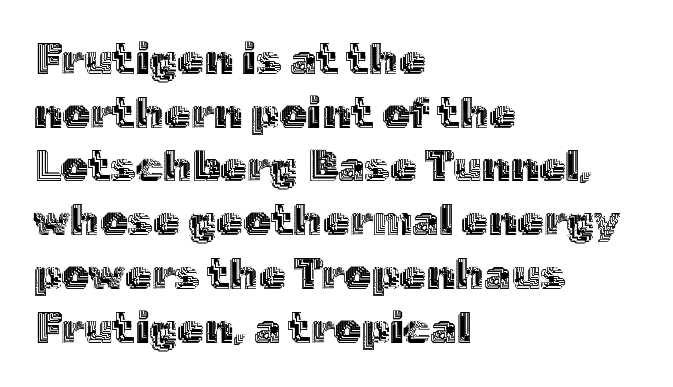
Q: Is the text italic (slanted)? A: No, it is upright.
Q: Is the text underlined? A: No.
Q: How is the paragraph aligned? A: Left-aligned.
Q: Is the spacing between letters normal or unusually wide? A: Normal.
Q: Is the spacing between lines tight, normal or loose? A: Normal.
Q: Width (condensed, normal, or wide)? A: Normal.
Q: x-height? A: Medium.
Q: Monospaced? A: No.
